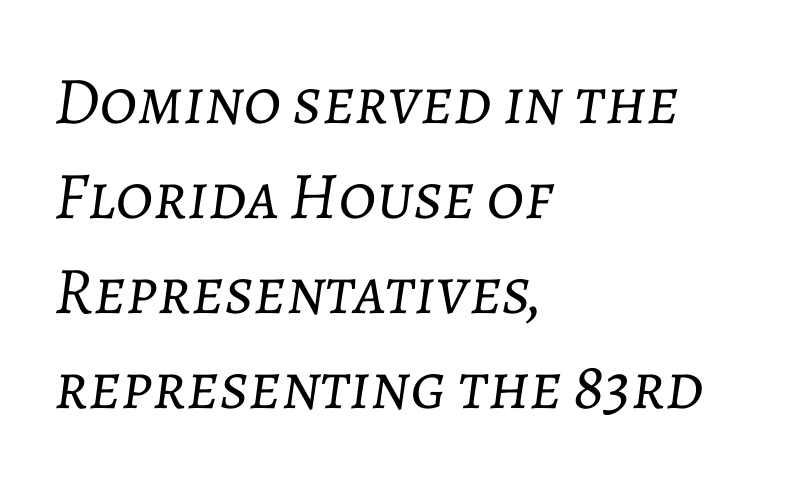
{"italic": "yes", "lean": "right", "slant_degrees": 7, "bold": "no", "weight": "light", "width": "normal", "stroke_contrast": "low", "x_height": "medium", "monospaced": "no", "underline": "no", "align": "left", "line_spacing": "normal", "line_spacing_ratio": 1.42, "letter_spacing": "normal", "letter_spacing_em": 0.0, "glyph_px": 67}
